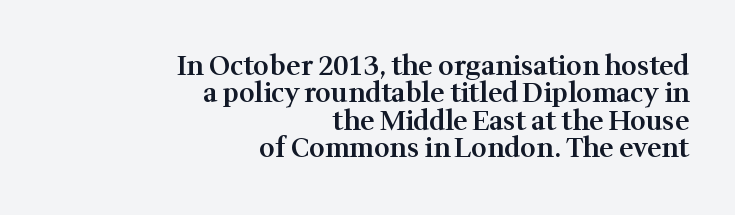
A roman cut, with each character standing at attention. Successive baselines arrive quickly, one right under another. Summary of weight: moderately heavy, a semibold. Decoration check: the copy has no underline.
